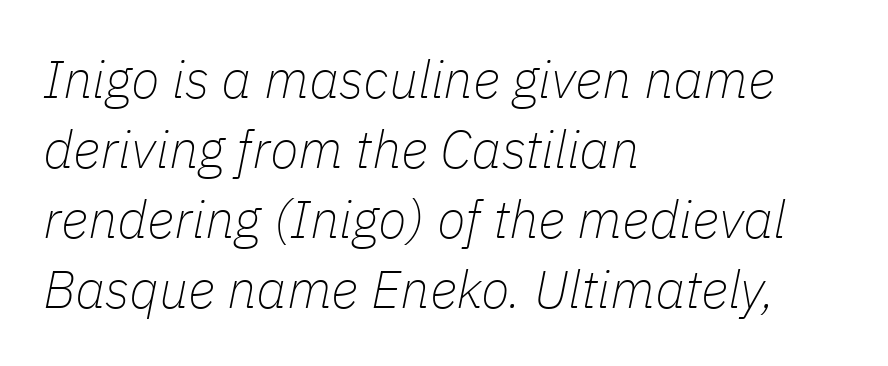
The image shows 53 px thin type, italic (leaning right); set left-aligned, normal line spacing (1.32x), normal letter spacing, not underlined; low stroke contrast and a medium x-height.
